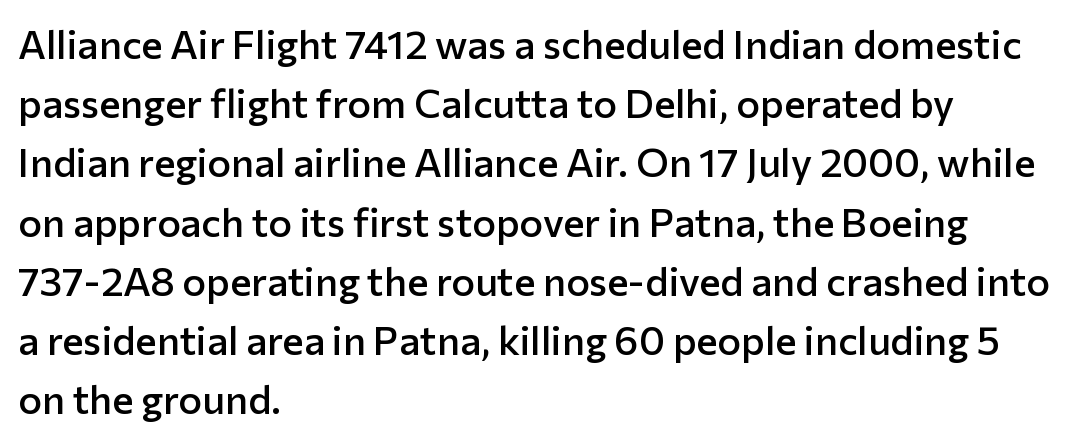
The image shows 40 px semibold sans-serif type, upright; set left-aligned, normal line spacing (1.48x), normal letter spacing, not underlined; low stroke contrast and a medium x-height.
